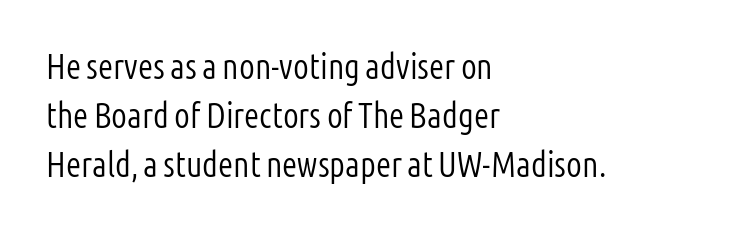
The image shows 35 px light, condensed sans-serif type, upright; set left-aligned, normal line spacing (1.4x), normal letter spacing, not underlined; low stroke contrast and a medium x-height.
